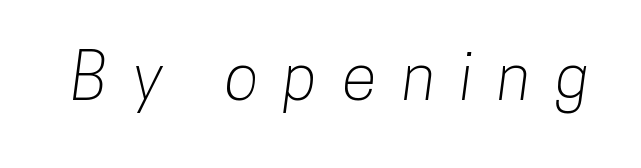
The image shows 64 px condensed sans-serif type; set unusually wide letter spacing (+0.39 em), not underlined; low stroke contrast and a medium x-height.
